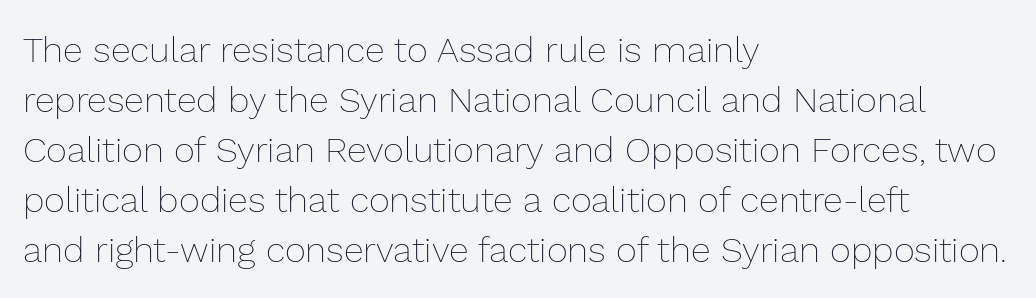
{"italic": "no", "bold": "no", "weight": "thin", "width": "normal", "stroke_contrast": "low", "x_height": "medium", "monospaced": "no", "underline": "no", "align": "left", "line_spacing": "normal", "line_spacing_ratio": 1.39, "letter_spacing": "normal", "letter_spacing_em": 0.0, "glyph_px": 36}
